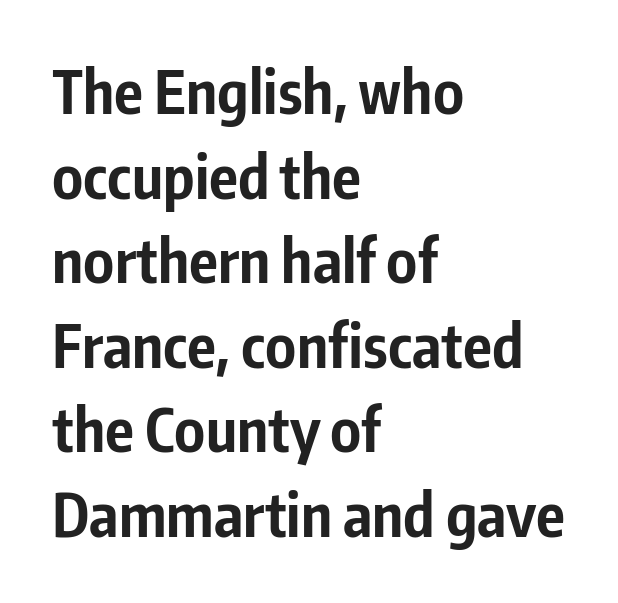
The image shows 60 px bold, condensed sans-serif type, upright; set left-aligned, normal line spacing (1.41x), normal letter spacing, not underlined; low stroke contrast and a medium x-height.
